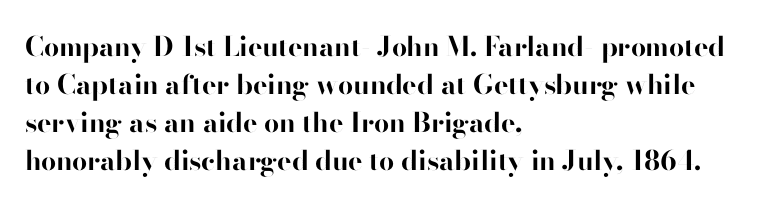
Nothing unusual about the tracking: characters are spaced as the font intends. Glance below the letters and you will spot only blank space. Designer's note — italics off, roman on. Alignment: flush left.
